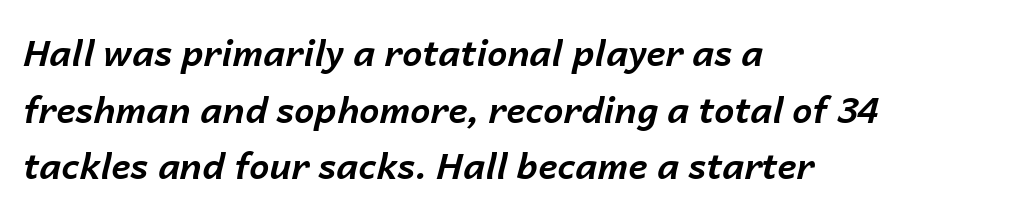
Q: Is the text bold? A: Yes.
Q: Is the text italic (slanted)? A: Yes, it leans right by about 14 degrees.
Q: Is the text underlined? A: No.
Q: How is the paragraph aligned? A: Left-aligned.
Q: Is the spacing between letters normal or unusually wide? A: Normal.
Q: Is the spacing between lines tight, normal or loose? A: Normal.
Q: Width (condensed, normal, or wide)? A: Normal.
Q: Stroke contrast? A: Low.
Q: x-height? A: Medium.
Q: Monospaced? A: No.
